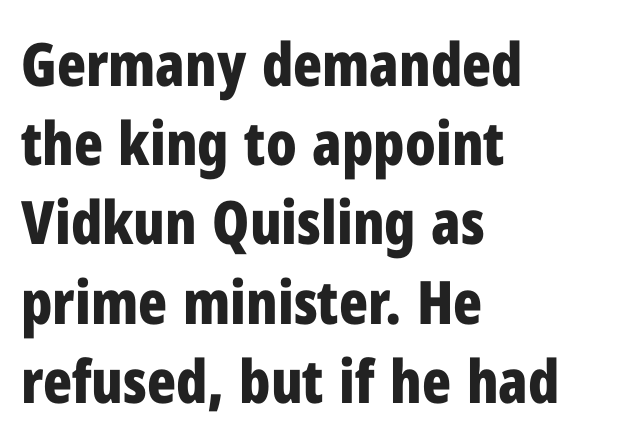
{"serif": "no", "italic": "no", "bold": "yes", "weight": "bold", "width": "condensed", "stroke_contrast": "low", "x_height": "medium", "monospaced": "no", "underline": "no", "align": "left", "line_spacing": "normal", "line_spacing_ratio": 1.32, "letter_spacing": "normal", "letter_spacing_em": 0.0, "glyph_px": 60}
